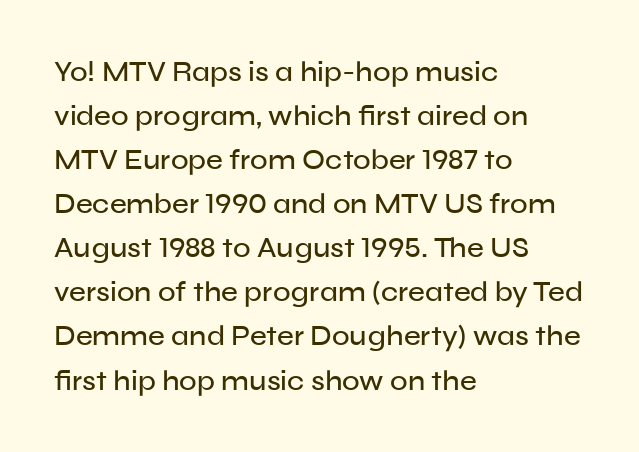
Italic? Not at all — the glyphs are vertical. Each letter keeps its own natural width here, so spacing adapts to shape. Descender tails drop into unmarked territory. The rendering anchors every line to the left-hand side. Letter spacing: default.
